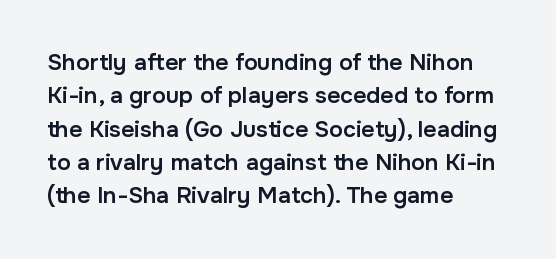
The image shows 23 px text type, upright; set left-aligned, normal line spacing (1.45x), normal letter spacing, not underlined.
